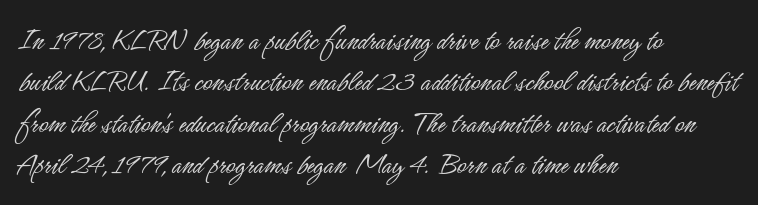
The image shows 32 px light, condensed sans-serif type; set left-aligned, normal line spacing (1.29x), normal letter spacing, not underlined; low stroke contrast and a small x-height.
